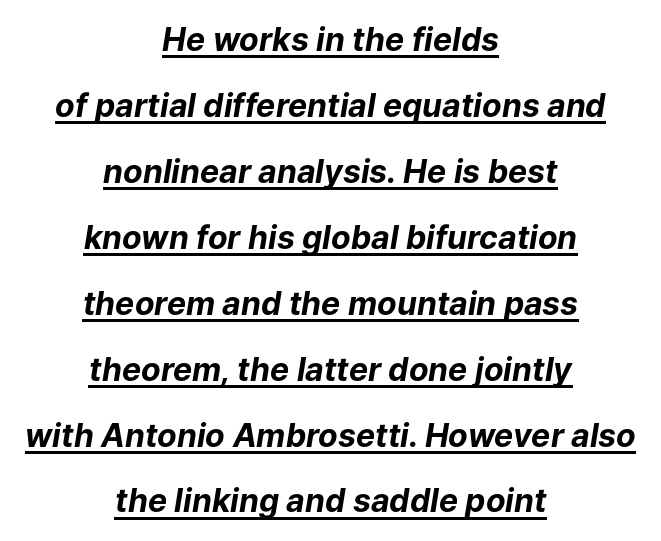
The image shows 32 px bold type, italic (leaning right); set centered, loose line spacing (2.06x), normal letter spacing, underlined; low stroke contrast and a medium x-height.
